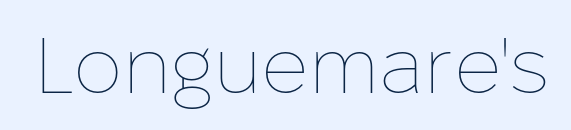
The image shows 78 px thin type, upright; set normal letter spacing, not underlined; low stroke contrast and a medium x-height.
